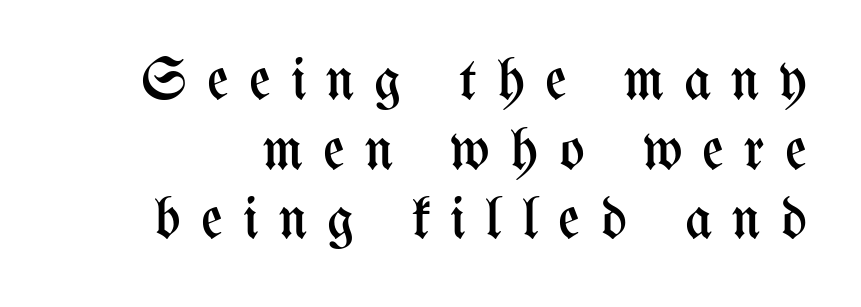
Proportional: the letters do not fall into vertical columns. Designer's note — italics off, roman on. The rendering inserts visible extra space after every character. Heaviness? Minimal to ordinary, like unemphasized prose. Just letters on the line, the space beneath them empty.
